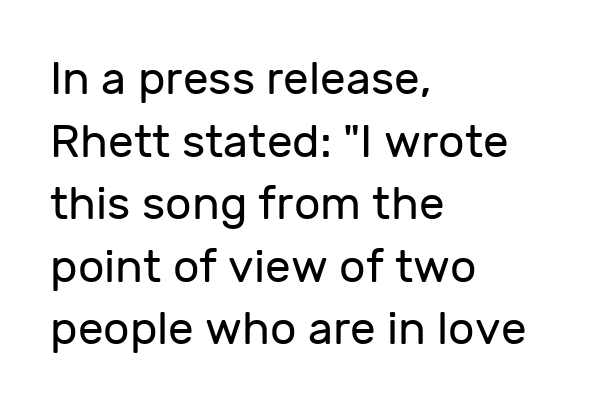
Q: Is the text bold? A: No.
Q: Is the text italic (slanted)? A: No, it is upright.
Q: Is the typeface a serif or a sans-serif typeface? A: Sans-serif.
Q: Is the text underlined? A: No.
Q: How is the paragraph aligned? A: Left-aligned.
Q: Is the spacing between letters normal or unusually wide? A: Normal.
Q: Is the spacing between lines tight, normal or loose? A: Normal.
Q: Width (condensed, normal, or wide)? A: Normal.
Q: Stroke contrast? A: Low.
Q: x-height? A: Medium.
Q: Monospaced? A: No.
